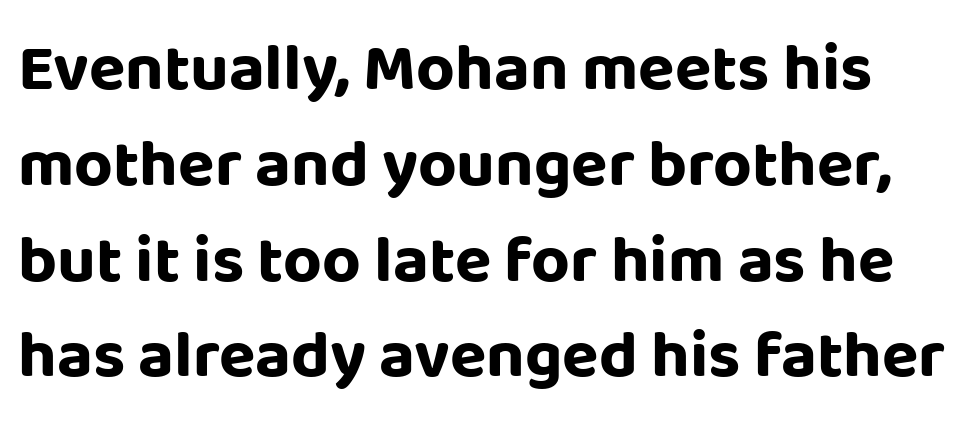
{"serif": "no", "italic": "no", "bold": "yes", "weight": "bold", "width": "normal", "stroke_contrast": "low", "x_height": "large", "monospaced": "no", "underline": "no", "line_spacing": "normal", "line_spacing_ratio": 1.43, "letter_spacing": "normal", "letter_spacing_em": 0.0, "glyph_px": 67}
